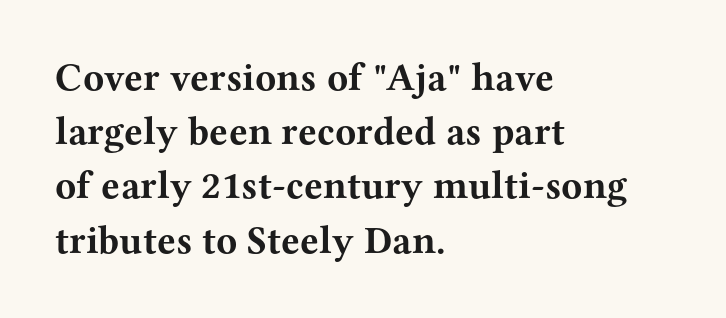
The image shows 39 px bold, wide serif type, upright; set left-aligned, normal line spacing (1.39x), normal letter spacing, not underlined; medium stroke contrast and a medium x-height.
